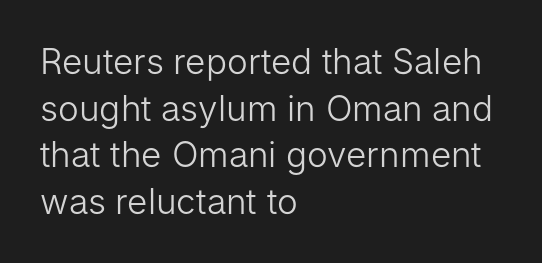
Notice how the stems are strictly vertical — no italics here. Proportional: the letters do not fall into vertical columns. Each row of text sits above clean, open space. Does extra space separate the letters? No, they use regular spacing. Observe the absence of serifs on each vertical stroke in this sample. Is there much room between lines? A standard amount, neither cramped nor airy.
